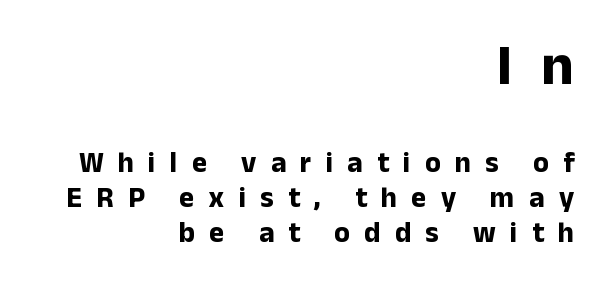
The rendering inserts visible extra space after every character. The words here are not underlined. Classification — sans serif. Caption: upper text group enlarged, lower text group reduced.
